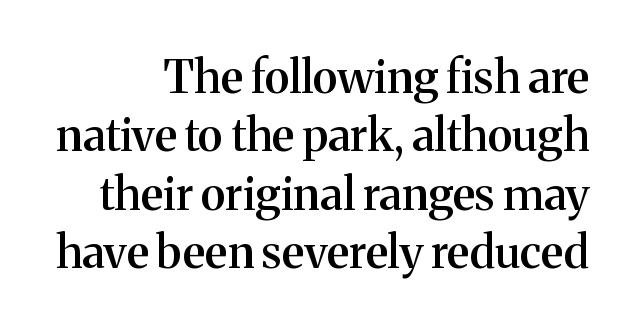
The lettering stays uniformly vertical, giving the passage a roman look. To sum up the face: it has serifs. Spacing verdict: proportional, widths tailored to each character. The line texture is even and compact thanks to regular tracking. The typesetting leans somewhat heavy: a semibold. These lines are set flush right with a ragged left edge.
